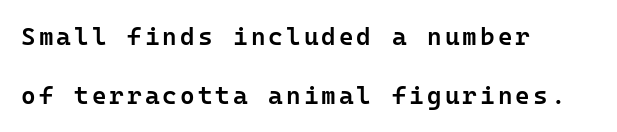
{"italic": "no", "bold": "semi", "underline": "no", "align": "left", "line_spacing": "loose", "line_spacing_ratio": 2.37, "glyph_px": 25}
